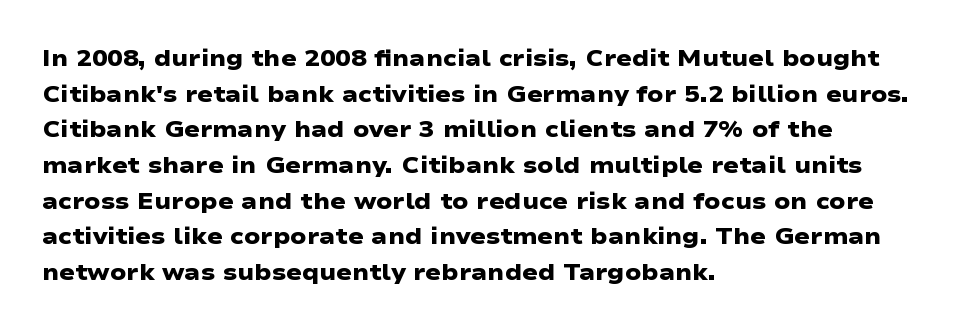
Q: Is the text bold? A: Yes.
Q: Is the text underlined? A: No.
Q: How is the paragraph aligned? A: Left-aligned.
Q: Is the spacing between letters normal or unusually wide? A: Normal.
Q: Is the spacing between lines tight, normal or loose? A: Normal.
